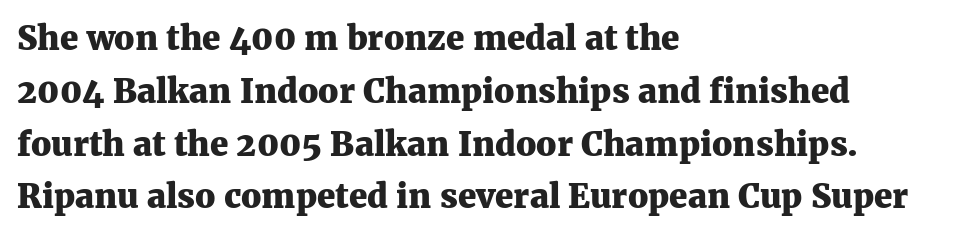
{"serif": "yes", "italic": "no", "bold": "yes", "weight": "heavy", "width": "normal", "stroke_contrast": "medium", "x_height": "medium", "monospaced": "no", "underline": "no", "align": "left", "line_spacing": "normal", "line_spacing_ratio": 1.6, "letter_spacing": "normal", "letter_spacing_em": 0.0, "glyph_px": 33}
